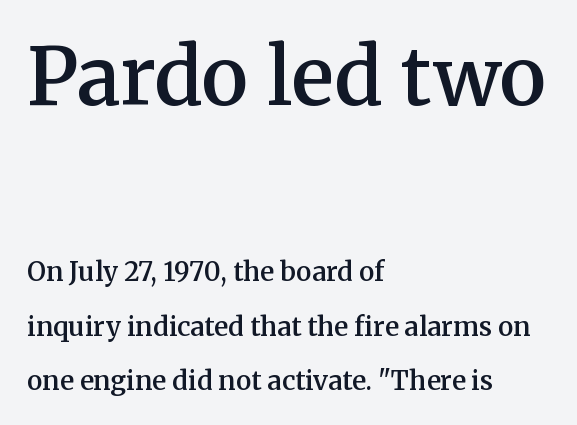
{"serif": "yes", "italic": "no", "bold": "semi", "weight": "semibold", "width": "normal", "stroke_contrast": "medium", "x_height": "medium", "monospaced": "no", "underline": "no", "align": "left", "line_spacing": "loose", "line_spacing_ratio": 2.09, "letter_spacing": "normal", "letter_spacing_em": 0.0, "larger_block": "first", "size_ratio": 3.04, "glyph_px": 79}
